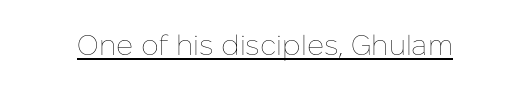
Q: Is the text bold? A: No.
Q: Is the text italic (slanted)? A: No, it is upright.
Q: Is the text underlined? A: Yes.
Q: Is the spacing between letters normal or unusually wide? A: Normal.
Q: Width (condensed, normal, or wide)? A: Normal.
Q: Stroke contrast? A: Low.
Q: x-height? A: Medium.
Q: Monospaced? A: No.
